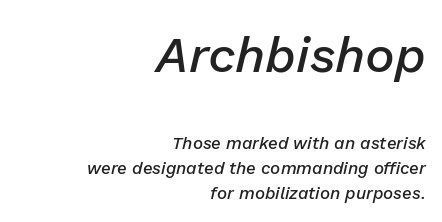
{"italic": "yes", "lean": "right", "slant_degrees": 13, "bold": "semi", "weight": "semibold", "width": "normal", "stroke_contrast": "low", "x_height": "medium", "monospaced": "no", "underline": "no", "align": "right", "line_spacing": "normal", "line_spacing_ratio": 1.48, "letter_spacing": "normal", "letter_spacing_em": 0.0, "larger_block": "first", "size_ratio": 2.94, "glyph_px": 50}
